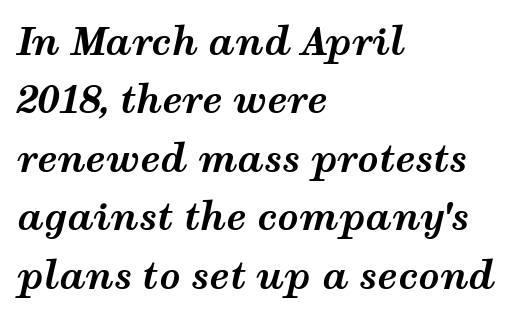
{"italic": "yes", "lean": "right", "slant_degrees": 12, "bold": "yes", "weight": "bold", "width": "wide", "stroke_contrast": "medium", "x_height": "medium", "monospaced": "no", "underline": "no", "align": "left", "line_spacing": "normal", "line_spacing_ratio": 1.58, "letter_spacing": "normal", "letter_spacing_em": 0.0, "glyph_px": 37}
